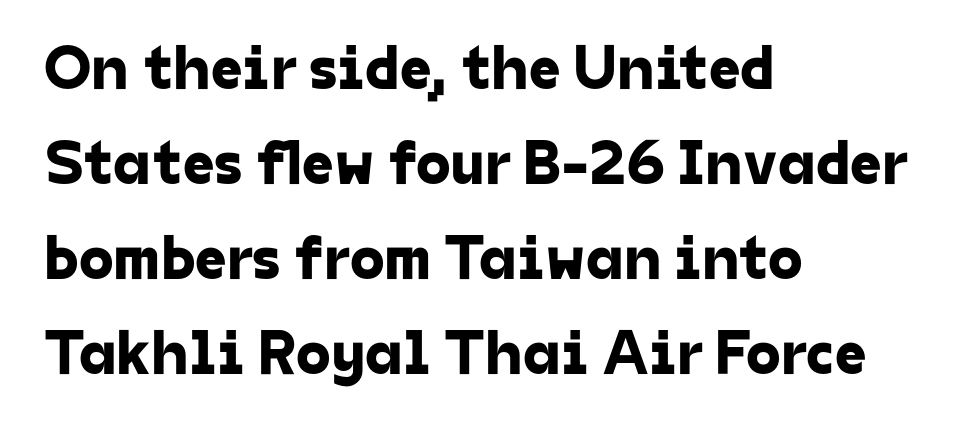
The image shows 63 px sans-serif type; set left-aligned, normal line spacing (1.51x), normal letter spacing, not underlined; low stroke contrast and a medium x-height.
